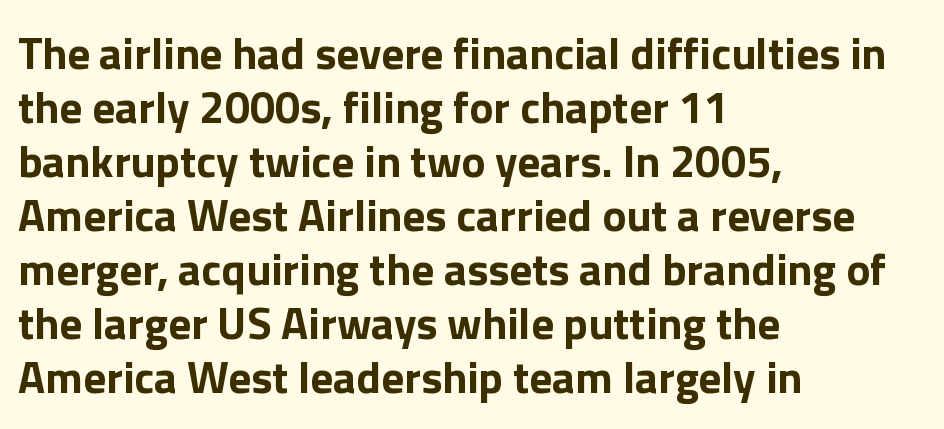
Plenty of ink on the page — the face is bold. Anything drawn beneath the words? Only blank space. Is this a fixed-width face? No — the glyphs have proportional, varying widths. Where is the straight margin? On the left. You can tell from the bare stems that sans-serif type was used.
